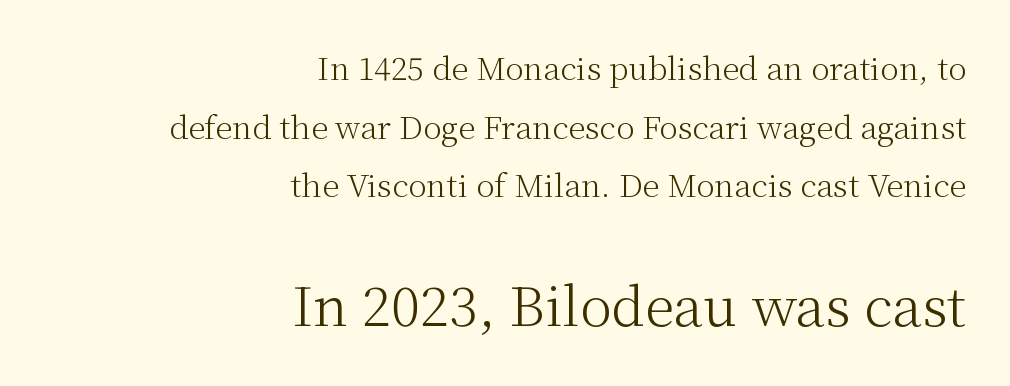
Honestly, there is no underline to notice here at all. Honestly, the letter spacing is just normal — you wouldn't notice it. Is this a heavy cut? Hardly; it is regular or lighter. Proportional: the letters do not fall into vertical columns. The rendering shows small feet on the letterforms — a serif design. It's the straight-up-and-down kind of type.
